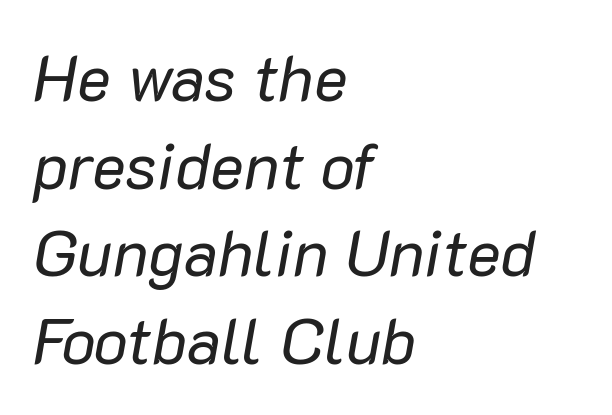
The image shows 64 px regular-weight type, italic (leaning right); set left-aligned, normal line spacing (1.37x), normal letter spacing, not underlined; low stroke contrast and a medium x-height.
